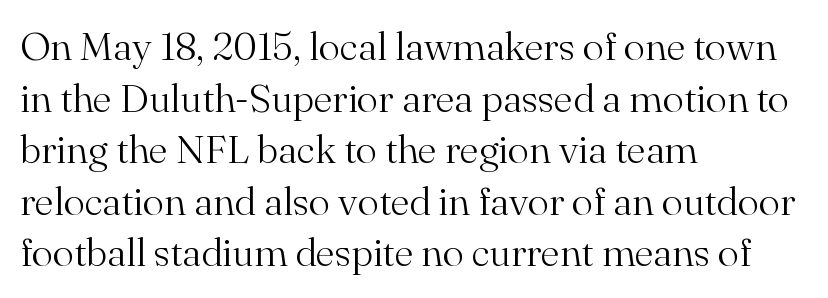
The image shows 40 px light serif type, upright; set left-aligned, normal line spacing (1.29x), normal letter spacing, not underlined; medium stroke contrast and a small x-height.
